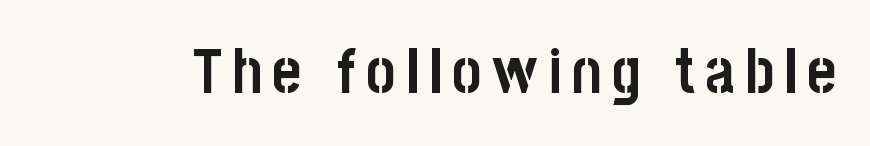
Strokes here are thick enough to call this a true bold. The rendering uses natural spacing where letterforms have individual widths. Examine the stroke ends and you'll find no serifs. Every stem runs plumb, perpendicular to the baseline. Has an underline been added? It has not.
